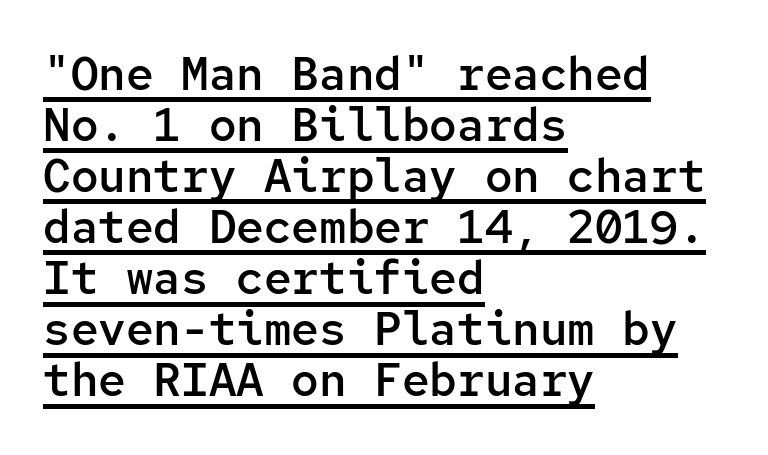
Q: Is the text bold? A: Semi-bold.
Q: Is the text italic (slanted)? A: No, it is upright.
Q: Is the typeface a serif or a sans-serif typeface? A: Sans-serif.
Q: Is the text underlined? A: Yes.
Q: How is the paragraph aligned? A: Left-aligned.
Q: Is the spacing between letters normal or unusually wide? A: Normal.
Q: Is the spacing between lines tight, normal or loose? A: Tight.
Q: Width (condensed, normal, or wide)? A: Normal.
Q: Stroke contrast? A: Low.
Q: x-height? A: Medium.
Q: Monospaced? A: Yes.
